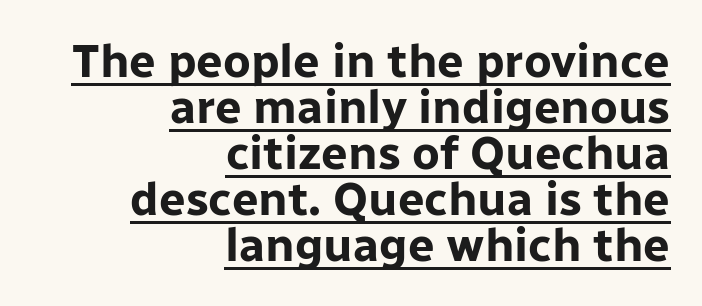
Q: Is the text bold? A: Yes.
Q: Is the text italic (slanted)? A: No, it is upright.
Q: Is the typeface a serif or a sans-serif typeface? A: Sans-serif.
Q: Is the text underlined? A: Yes.
Q: How is the paragraph aligned? A: Right-aligned.
Q: Is the spacing between letters normal or unusually wide? A: Normal.
Q: Is the spacing between lines tight, normal or loose? A: Tight.
Q: Width (condensed, normal, or wide)? A: Normal.
Q: Stroke contrast? A: Low.
Q: x-height? A: Medium.
Q: Monospaced? A: No.
